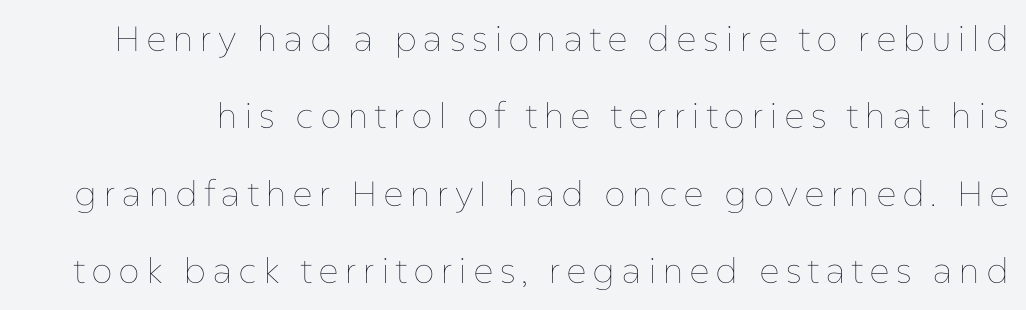
If you drew a line through each stem, it would be perfectly vertical. Type without underlining. Each stroke keeps to a modest, everyday thickness or less. Here the designer chose a conventional face with non-uniform glyph widths. The designer dialed line spacing up above the default.
